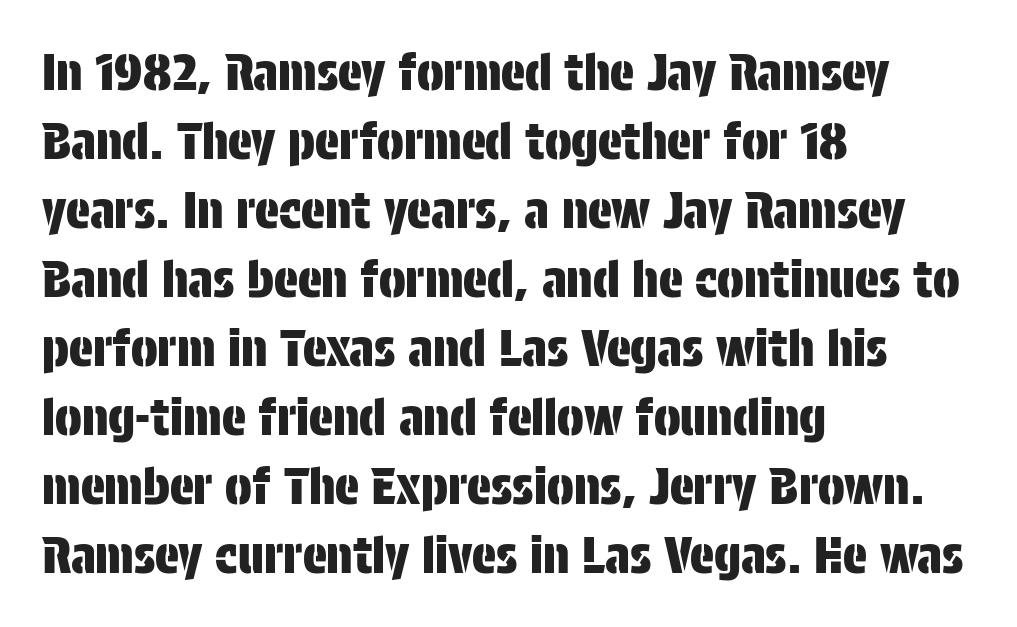
Varying glyph widths throughout — classic text-font behaviour. Nothing unusual about the tracking: characters are spaced as the font intends. Grotesque or geometric, the face here clearly has no serifs. Just letters on the line, the space beneath them empty. The leading is moderate, giving the passage an even texture.
